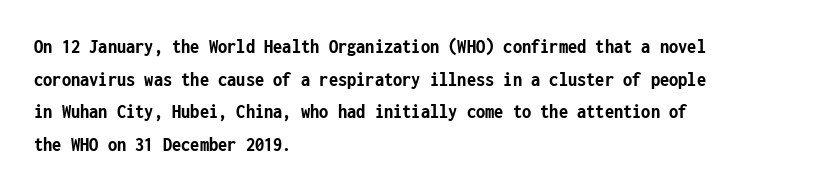
Q: Is the text bold? A: Yes.
Q: Is the text italic (slanted)? A: No, it is upright.
Q: Is the text underlined? A: No.
Q: How is the paragraph aligned? A: Left-aligned.
Q: Is the spacing between letters normal or unusually wide? A: Normal.
Q: Is the spacing between lines tight, normal or loose? A: Normal.
